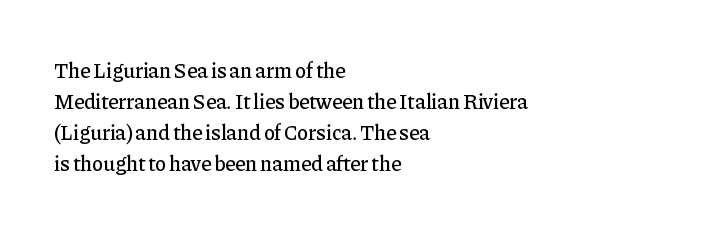
The image shows 21 px text type, upright; set left-aligned, normal line spacing (1.48x), normal letter spacing, not underlined.
